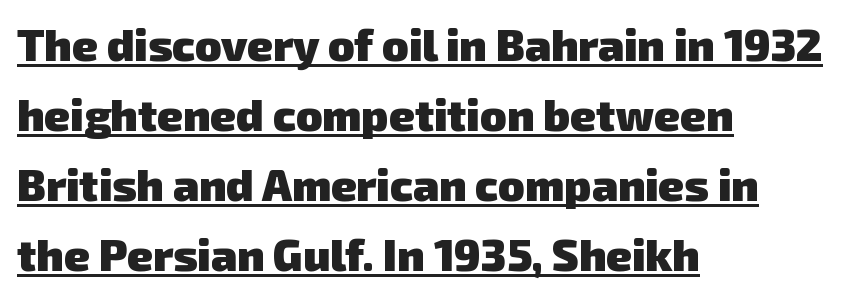
Q: Is the text bold? A: Yes.
Q: Is the typeface a serif or a sans-serif typeface? A: Sans-serif.
Q: Is the text underlined? A: Yes.
Q: How is the paragraph aligned? A: Left-aligned.
Q: Is the spacing between letters normal or unusually wide? A: Normal.
Q: Is the spacing between lines tight, normal or loose? A: Normal.
Q: Width (condensed, normal, or wide)? A: Normal.
Q: Stroke contrast? A: Low.
Q: x-height? A: Medium.
Q: Monospaced? A: No.
